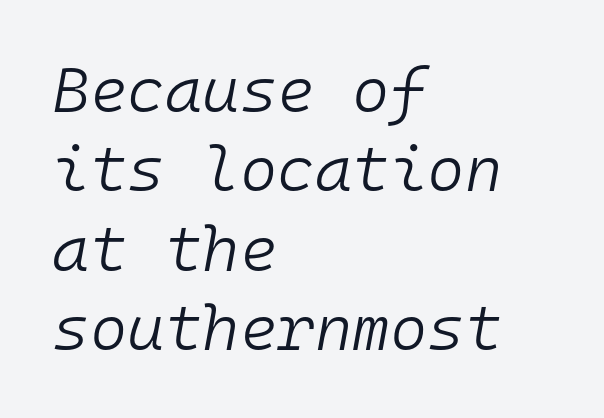
The image shows 64 px light type, italic (leaning right), monospaced; set left-aligned, line spacing 1.24x, normal letter spacing, not underlined; low stroke contrast and a medium x-height.
